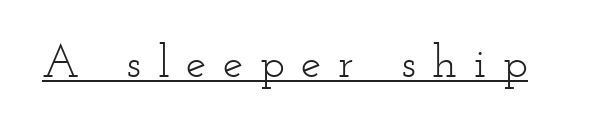
The image shows 46 px light, wide serif type, upright; set unusually wide letter spacing (+0.36 em), underlined; low stroke contrast and a small x-height.
